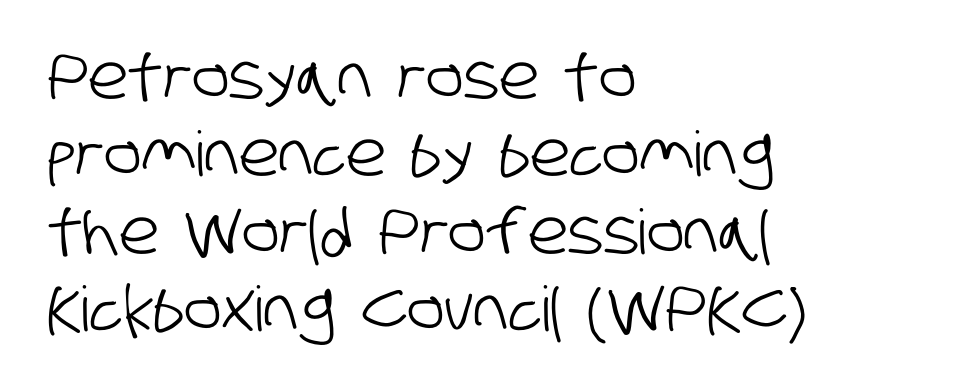
Q: Is the typeface a serif or a sans-serif typeface? A: Sans-serif.
Q: Is the text underlined? A: No.
Q: How is the paragraph aligned? A: Left-aligned.
Q: Is the spacing between letters normal or unusually wide? A: Normal.
Q: Is the spacing between lines tight, normal or loose? A: Normal.
Q: Width (condensed, normal, or wide)? A: Condensed.
Q: Stroke contrast? A: Low.
Q: x-height? A: Large.
Q: Monospaced? A: No.
